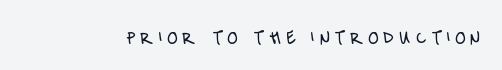
{"italic": "no", "bold": "no", "underline": "no", "letter_spacing": "wide", "letter_spacing_em": 0.24, "glyph_px": 21}
